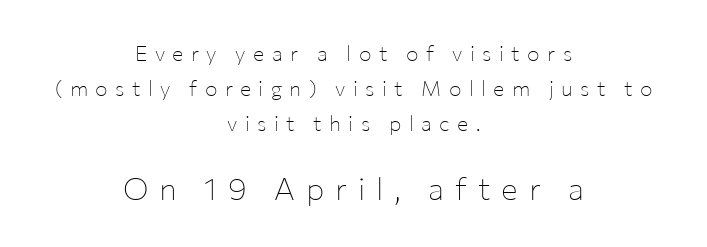
{"serif": "no", "italic": "no", "bold": "no", "weight": "thin", "width": "normal", "stroke_contrast": "low", "x_height": "medium", "monospaced": "no", "underline": "no", "align": "center", "line_spacing": "normal", "line_spacing_ratio": 1.66, "letter_spacing": "wide", "letter_spacing_em": 0.35, "larger_block": "second", "size_ratio": 1.48, "glyph_px": 31}
